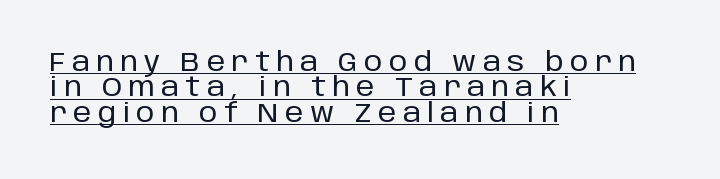
Q: Is the text italic (slanted)? A: No, it is upright.
Q: Is the text underlined? A: Yes.
Q: How is the paragraph aligned? A: Left-aligned.
Q: Is the spacing between letters normal or unusually wide? A: Unusually wide.
Q: Is the spacing between lines tight, normal or loose? A: Tight.
